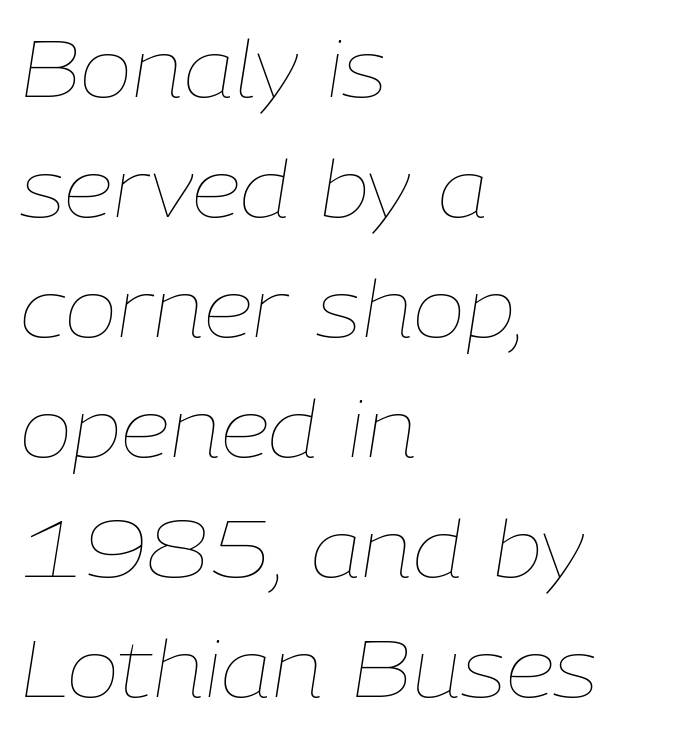
Q: Is the text bold? A: No.
Q: Is the text italic (slanted)? A: Yes, it leans right by about 9 degrees.
Q: Is the text underlined? A: No.
Q: How is the paragraph aligned? A: Left-aligned.
Q: Is the spacing between letters normal or unusually wide? A: Normal.
Q: Is the spacing between lines tight, normal or loose? A: Normal.
Q: Width (condensed, normal, or wide)? A: Normal.
Q: Stroke contrast? A: Low.
Q: x-height? A: Medium.
Q: Monospaced? A: No.
